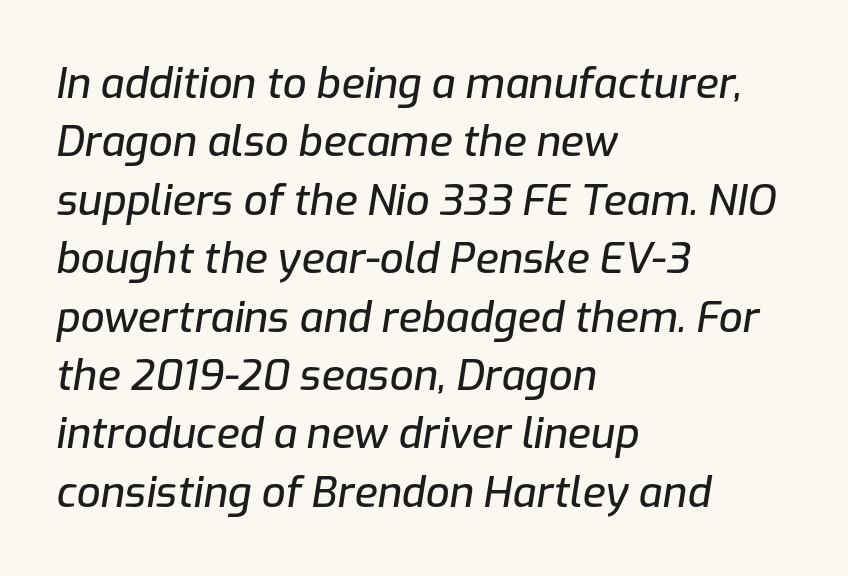
{"italic": "yes", "lean": "right", "slant_degrees": 9, "width": "normal", "stroke_contrast": "low", "x_height": "medium", "monospaced": "no", "underline": "no", "align": "left", "line_spacing": "normal", "line_spacing_ratio": 1.39, "letter_spacing": "normal", "letter_spacing_em": 0.0, "glyph_px": 42}
